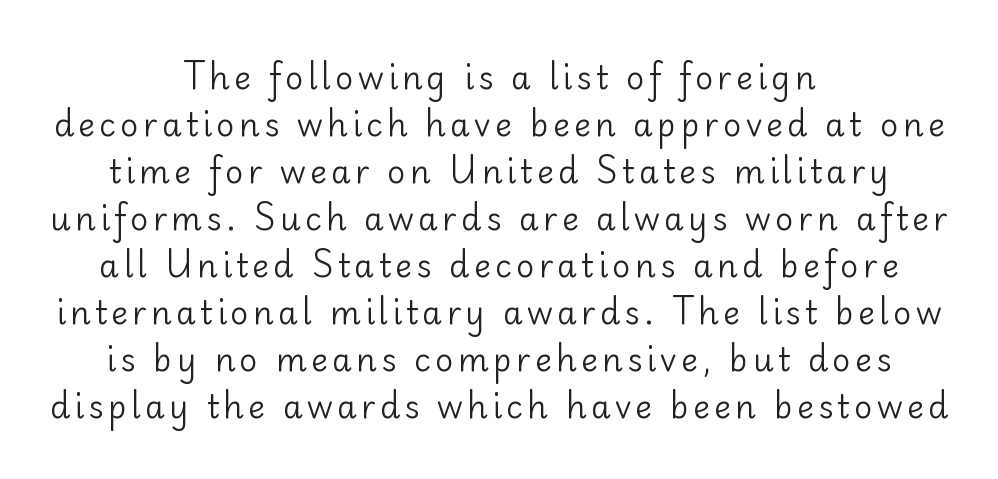
{"serif": "no", "italic": "no", "bold": "no", "weight": "regular", "width": "normal", "stroke_contrast": "low", "x_height": "small", "monospaced": "no", "underline": "no", "align": "center", "line_spacing": "normal", "line_spacing_ratio": 1.47, "glyph_px": 32}
